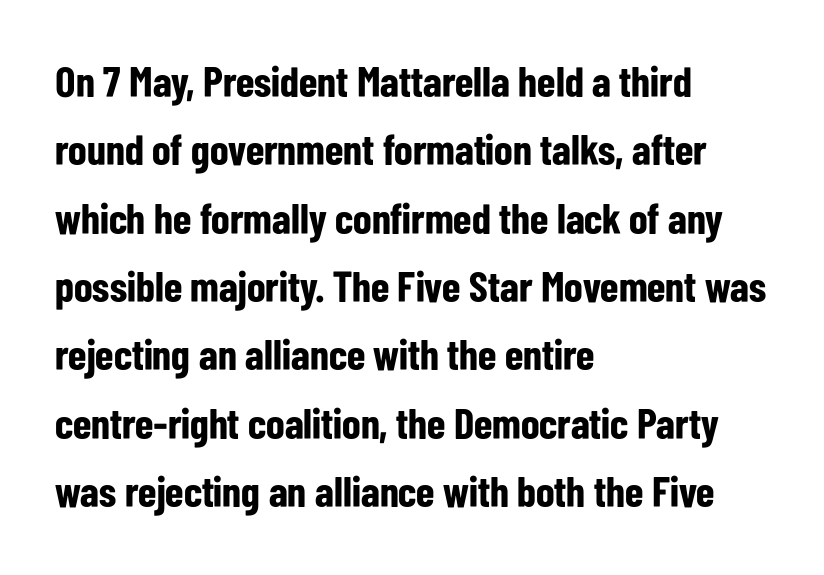
Q: Is the text bold? A: Yes.
Q: Is the text italic (slanted)? A: No, it is upright.
Q: Is the typeface a serif or a sans-serif typeface? A: Sans-serif.
Q: Is the text underlined? A: No.
Q: How is the paragraph aligned? A: Left-aligned.
Q: Is the spacing between letters normal or unusually wide? A: Normal.
Q: Is the spacing between lines tight, normal or loose? A: Normal.
Q: Width (condensed, normal, or wide)? A: Condensed.
Q: Stroke contrast? A: Low.
Q: x-height? A: Medium.
Q: Monospaced? A: No.
